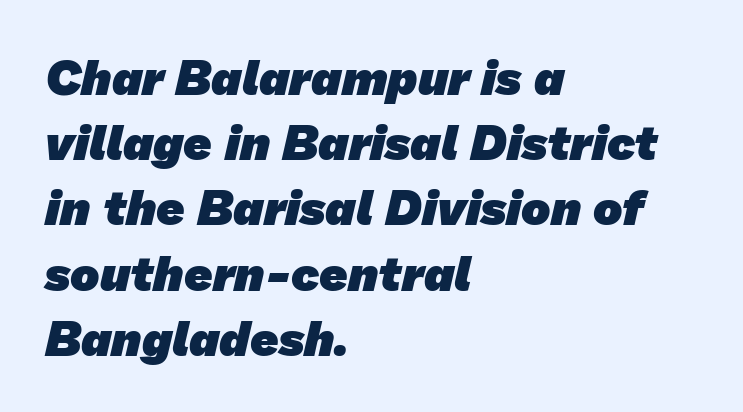
If you measured baseline to baseline, you'd find a middling distance. Check under the words: just untouched page. Think of a printed novel: that variable character pitch is what you see here. The passage shown is typeset with a sans-serif family. Notice how the passage keeps a crisp vertical edge on the left only. Typesetter's note: full bold, strokes at maximum text heaviness.
